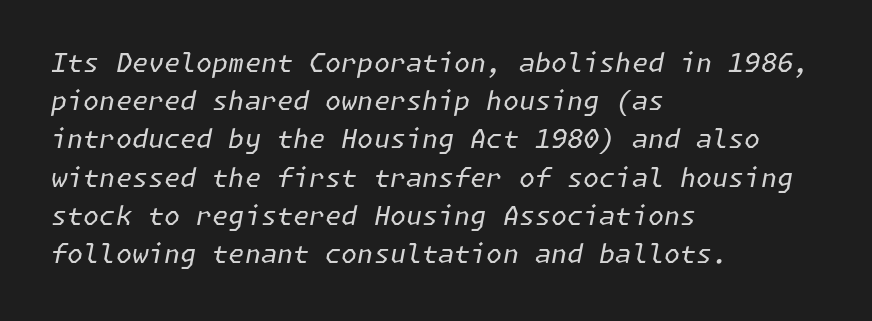
Q: Is the text bold? A: No.
Q: Is the text italic (slanted)? A: Yes, it leans right by about 11 degrees.
Q: Is the text underlined? A: No.
Q: How is the paragraph aligned? A: Left-aligned.
Q: Is the spacing between letters normal or unusually wide? A: Normal.
Q: Is the spacing between lines tight, normal or loose? A: Normal.
